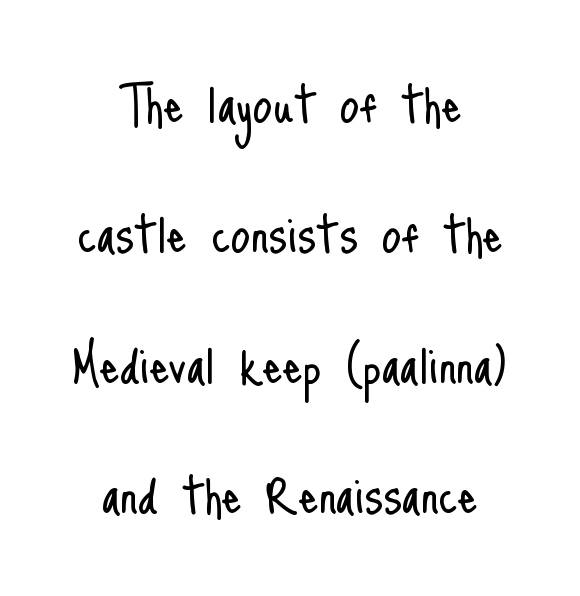
The image shows 63 px light, condensed sans-serif type, upright; set centered, loose line spacing (2.07x), normal letter spacing, not underlined; low stroke contrast and a small x-height.
